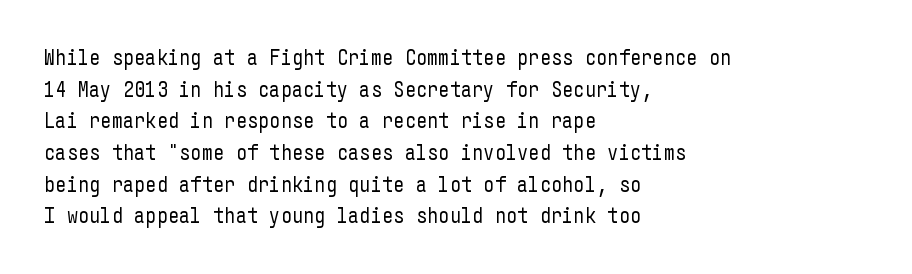
Ordinary non-slanted type is in use. Whoever set this chose a conventional vertical rhythm. Nothing unusual about the tracking: characters are spaced as the font intends. Every row of glyphs begins at an identical x-position on the left.
